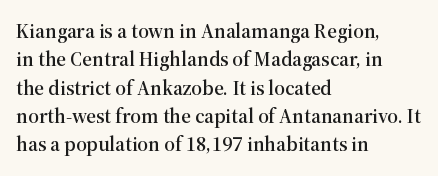
{"italic": "no", "underline": "no", "align": "left", "line_spacing": "normal", "line_spacing_ratio": 1.35, "letter_spacing": "normal", "letter_spacing_em": 0.0, "glyph_px": 21}
